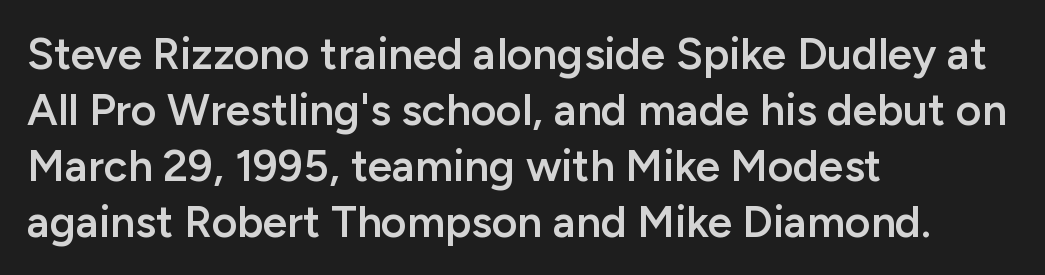
The image shows 44 px semibold sans-serif type, upright; set left-aligned, normal line spacing (1.27x), normal letter spacing, not underlined; low stroke contrast and a medium x-height.
